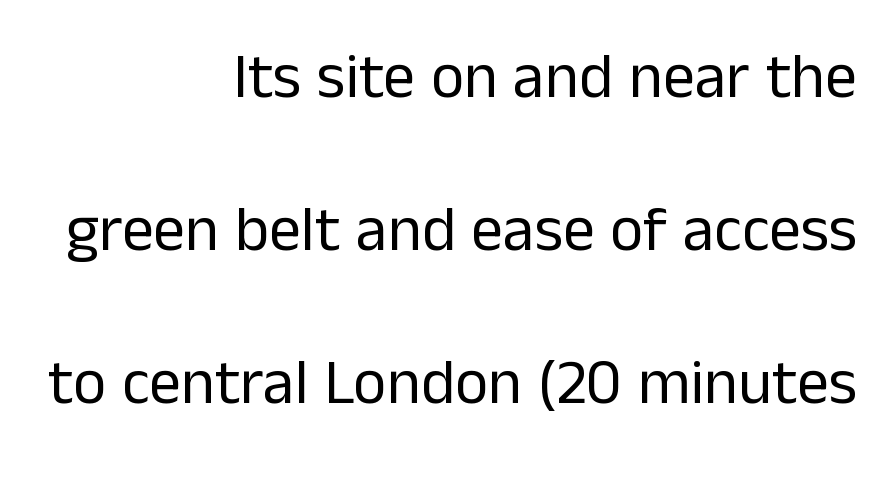
The vertical gap from one line to the next is large. Glance below the letters and you will spot only blank space. If you drew a line through each stem, it would be perfectly vertical. Type style note: lacks serifs. Counters stay open thanks to moderate or lighter strokes.
